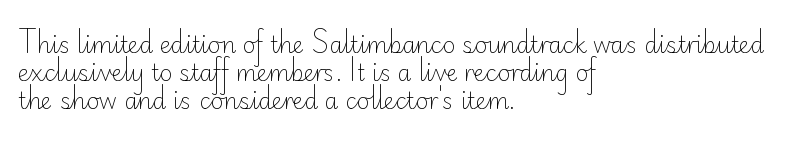
The image shows 22 px text type, upright; set left-aligned, normal line spacing (1.28x), normal letter spacing, not underlined.
